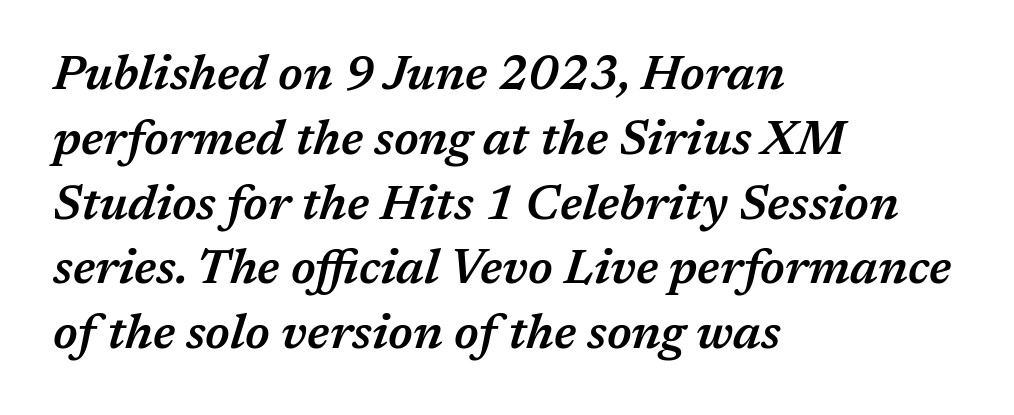
The image shows 48 px semibold type, italic (leaning right); set left-aligned, normal line spacing (1.35x), normal letter spacing, not underlined; medium stroke contrast and a medium x-height.
